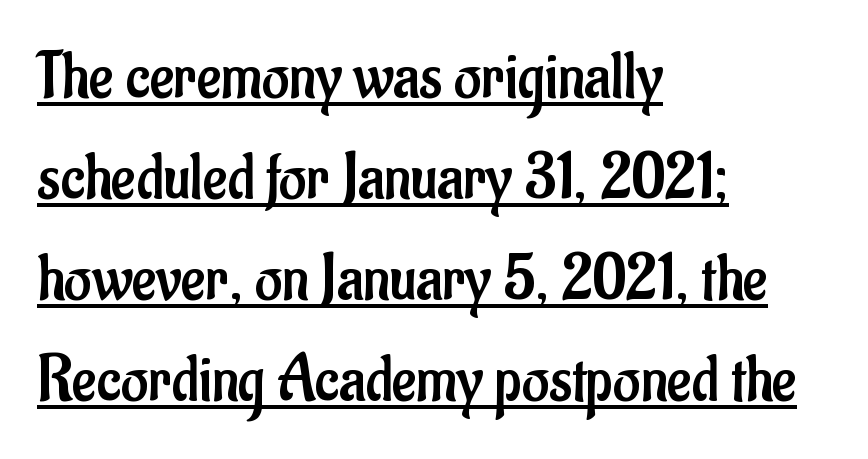
Q: Is the text bold? A: No.
Q: Is the text italic (slanted)? A: No, it is upright.
Q: Is the typeface a serif or a sans-serif typeface? A: Sans-serif.
Q: Is the text underlined? A: Yes.
Q: How is the paragraph aligned? A: Left-aligned.
Q: Is the spacing between letters normal or unusually wide? A: Normal.
Q: Is the spacing between lines tight, normal or loose? A: Normal.
Q: Width (condensed, normal, or wide)? A: Condensed.
Q: Stroke contrast? A: Low.
Q: x-height? A: Small.
Q: Monospaced? A: No.
